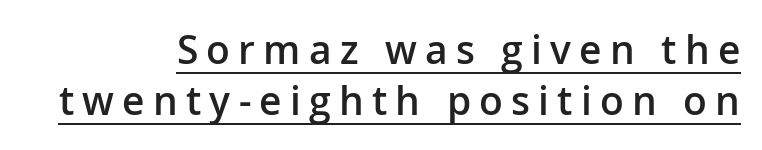
Q: Is the text bold? A: Semi-bold.
Q: Is the text italic (slanted)? A: No, it is upright.
Q: Is the typeface a serif or a sans-serif typeface? A: Sans-serif.
Q: Is the text underlined? A: Yes.
Q: How is the paragraph aligned? A: Right-aligned.
Q: Is the spacing between letters normal or unusually wide? A: Unusually wide.
Q: Is the spacing between lines tight, normal or loose? A: Normal.
Q: Width (condensed, normal, or wide)? A: Normal.
Q: Stroke contrast? A: Low.
Q: x-height? A: Medium.
Q: Monospaced? A: No.
